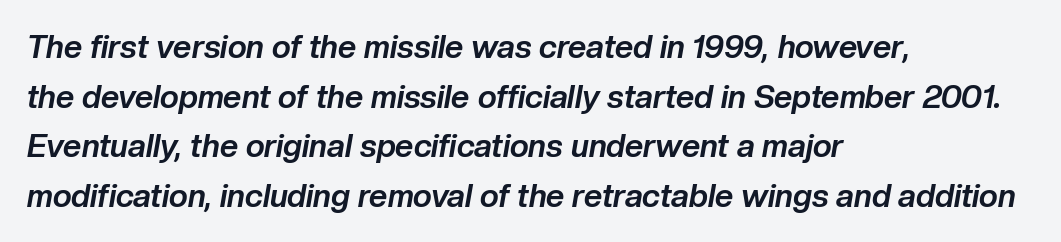
{"italic": "yes", "lean": "right", "slant_degrees": 10, "bold": "yes", "weight": "bold", "width": "normal", "stroke_contrast": "low", "x_height": "medium", "monospaced": "no", "underline": "no", "align": "left", "line_spacing": "normal", "line_spacing_ratio": 1.55, "letter_spacing": "normal", "letter_spacing_em": 0.0, "glyph_px": 32}
